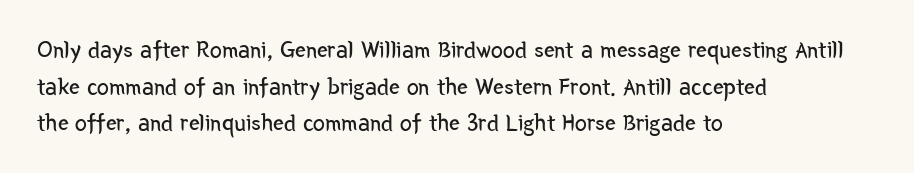
The image shows 24 px text type, upright; set left-aligned, normal line spacing (1.53x), normal letter spacing, not underlined.
